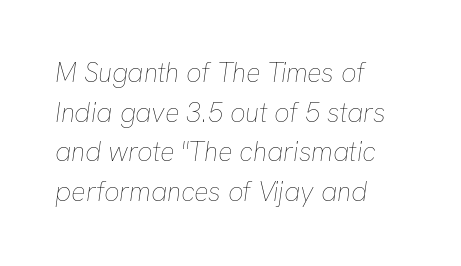
{"italic": "yes", "lean": "right", "slant_degrees": 8, "bold": "no", "underline": "no", "align": "left", "line_spacing": "normal", "line_spacing_ratio": 1.47, "letter_spacing": "normal", "letter_spacing_em": 0.0, "glyph_px": 27}
